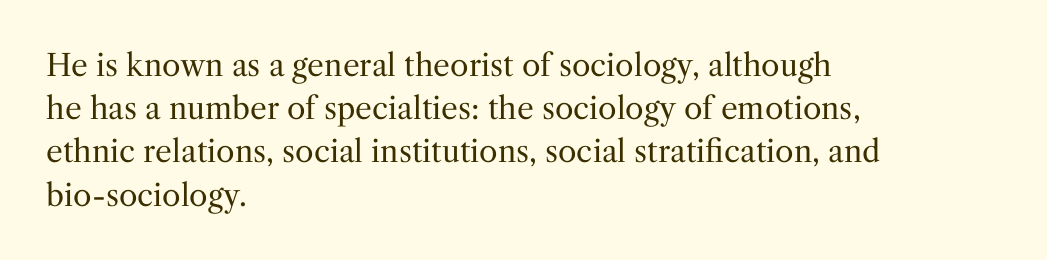
{"serif": "yes", "italic": "no", "bold": "no", "weight": "regular", "width": "normal", "stroke_contrast": "medium", "x_height": "medium", "monospaced": "no", "underline": "no", "align": "left", "line_spacing": "normal", "line_spacing_ratio": 1.44, "letter_spacing": "normal", "letter_spacing_em": 0.0, "glyph_px": 30}
